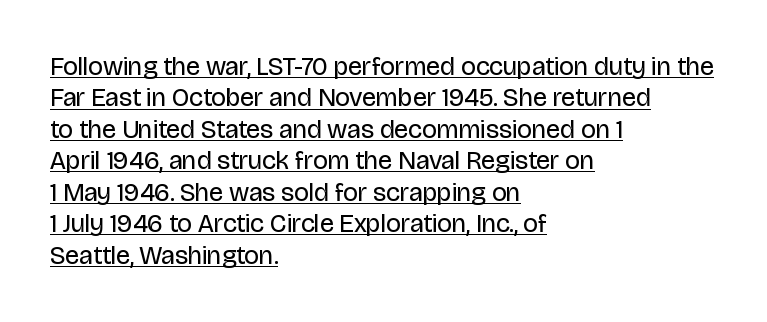
Q: Is the text bold? A: No.
Q: Is the text italic (slanted)? A: No, it is upright.
Q: Is the text underlined? A: Yes.
Q: How is the paragraph aligned? A: Left-aligned.
Q: Is the spacing between letters normal or unusually wide? A: Normal.
